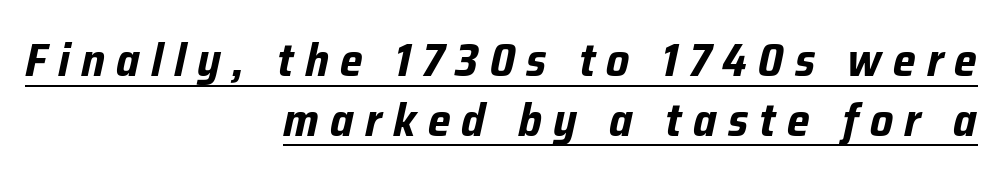
The image shows 47 px bold, condensed type, italic (leaning right); set right-aligned, normal line spacing (1.27x), unusually wide letter spacing (+0.24 em), underlined; low stroke contrast and a medium x-height.
